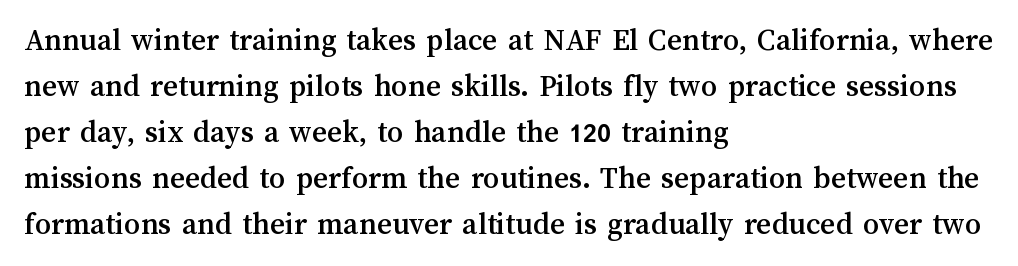
The image shows 32 px text type, upright; set left-aligned, normal line spacing (1.44x), normal letter spacing, not underlined; medium stroke contrast and a medium x-height.
